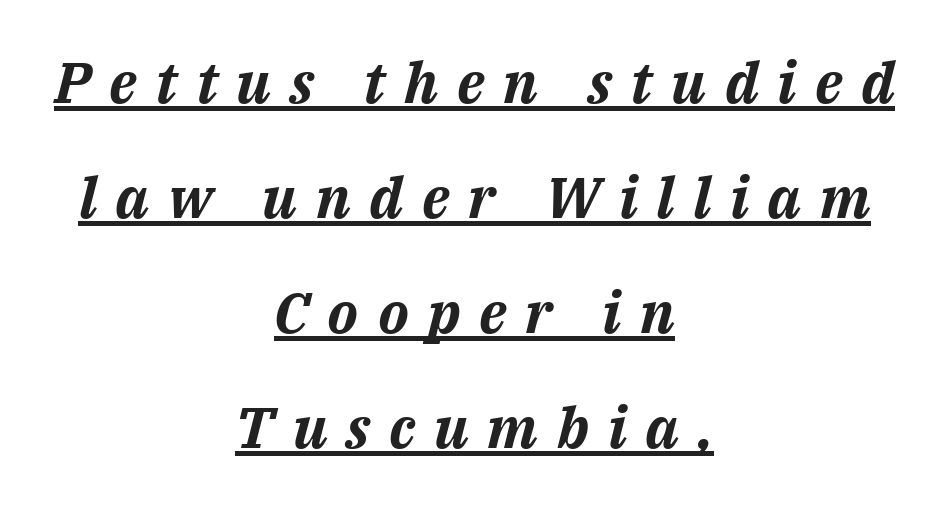
This is heavy type, rendered in bold. The rendering inserts visible extra space after every character. Each new line begins a long way beneath the previous one. If you drew a line through each stem, it would be angled. Underline: present.
